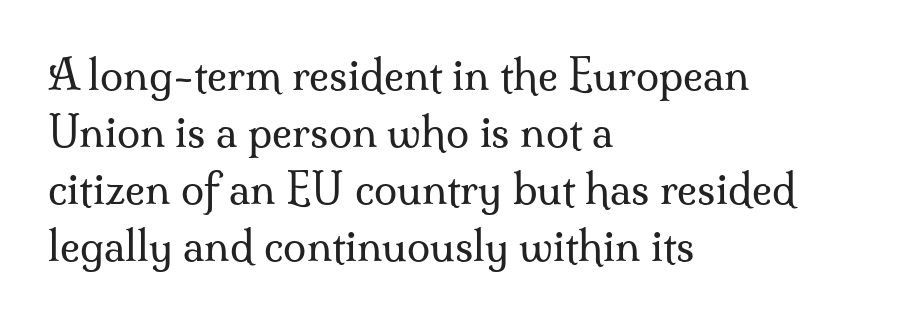
{"serif": "yes", "italic": "no", "bold": "no", "weight": "regular", "width": "normal", "stroke_contrast": "medium", "x_height": "small", "monospaced": "no", "underline": "no", "align": "left", "line_spacing": "normal", "line_spacing_ratio": 1.36, "letter_spacing": "normal", "letter_spacing_em": 0.0, "glyph_px": 42}
